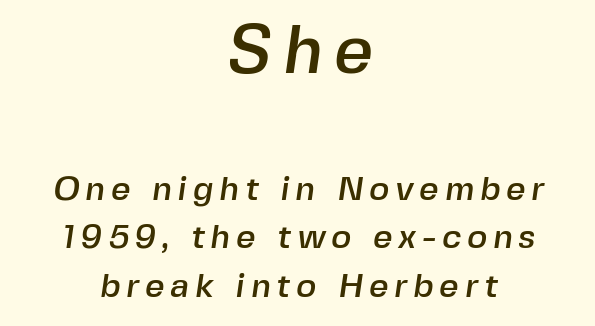
{"serif": "no", "width": "normal", "x_height": "medium", "monospaced": "no", "underline": "no", "align": "center", "line_spacing": "normal", "line_spacing_ratio": 1.43, "larger_block": "first", "size_ratio": 2.0, "glyph_px": 68}
